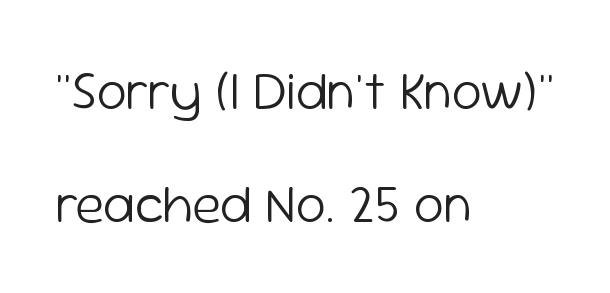
The image shows 54 px light sans-serif type, upright; set left-aligned, loose line spacing (2.09x), normal letter spacing, not underlined; low stroke contrast and a medium x-height.
